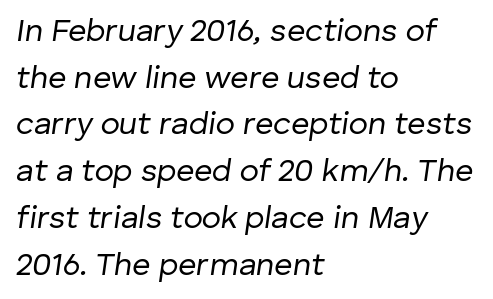
The image shows 32 px regular-weight type, italic (leaning right); set left-aligned, normal line spacing (1.46x), normal letter spacing, not underlined; low stroke contrast and a medium x-height.
